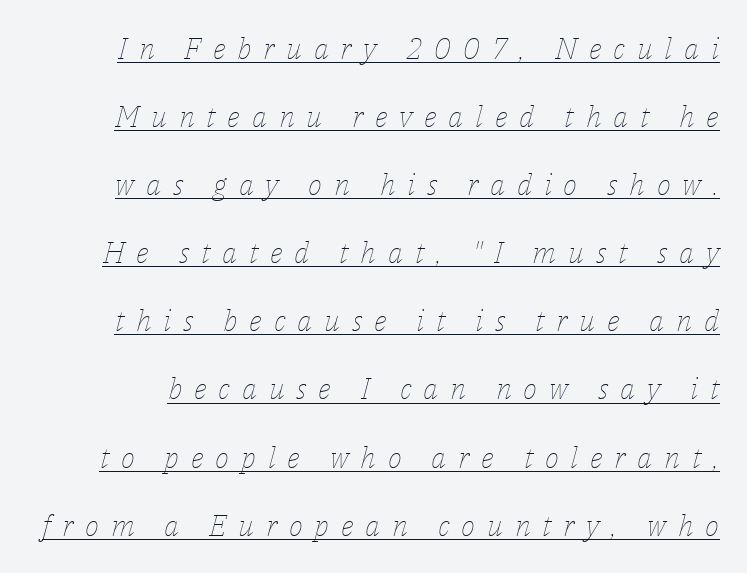
{"italic": "yes", "lean": "right", "slant_degrees": 14, "bold": "no", "weight": "thin", "width": "normal", "stroke_contrast": "low", "x_height": "medium", "monospaced": "no", "underline": "yes", "line_spacing": "loose", "line_spacing_ratio": 2.27, "letter_spacing": "wide", "letter_spacing_em": 0.39, "glyph_px": 30}
